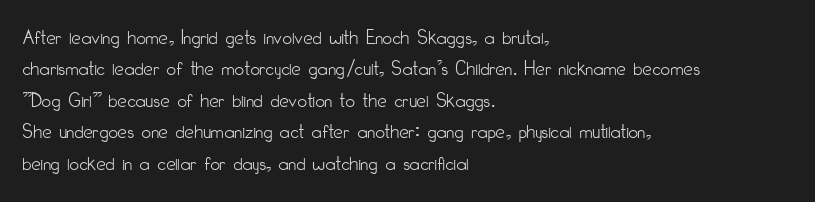
{"italic": "no", "bold": "no", "underline": "no", "align": "left", "line_spacing": "normal", "line_spacing_ratio": 1.5, "letter_spacing": "normal", "letter_spacing_em": 0.0, "glyph_px": 21}
